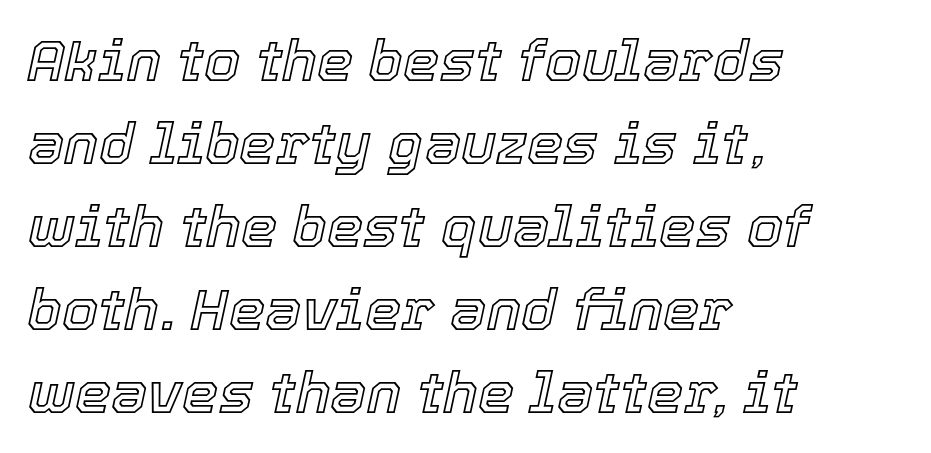
Q: Is the text italic (slanted)? A: Yes, it leans right by about 12 degrees.
Q: Is the text underlined? A: No.
Q: How is the paragraph aligned? A: Left-aligned.
Q: Is the spacing between letters normal or unusually wide? A: Normal.
Q: Is the spacing between lines tight, normal or loose? A: Normal.
Q: Width (condensed, normal, or wide)? A: Normal.
Q: x-height? A: Medium.
Q: Monospaced? A: No.
